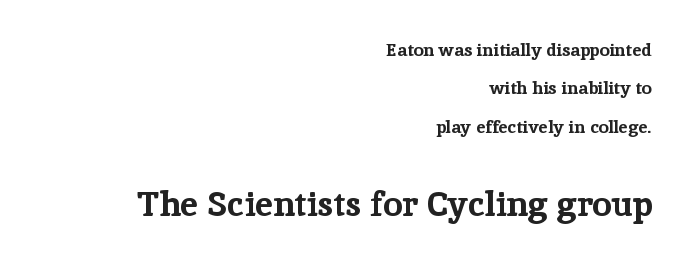
The image shows 35 px bold serif type, upright; set right-aligned, loose line spacing (2.13x), normal letter spacing, not underlined; the second (bottom) block is 1.94x larger; low stroke contrast and a medium x-height.
